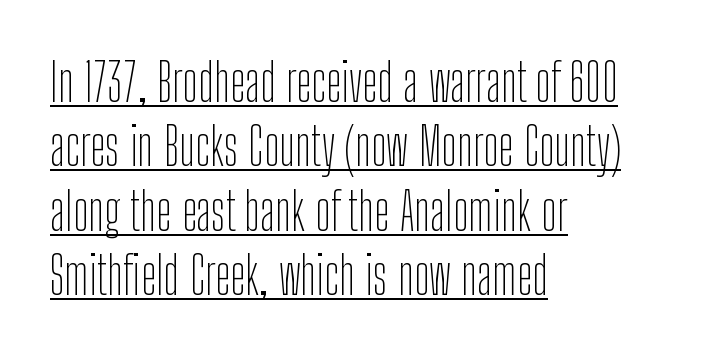
{"serif": "no", "italic": "no", "bold": "no", "weight": "thin", "width": "condensed", "stroke_contrast": "low", "x_height": "medium", "monospaced": "no", "underline": "yes", "align": "left", "line_spacing_ratio": 1.24, "letter_spacing": "normal", "letter_spacing_em": 0.0, "glyph_px": 52}
